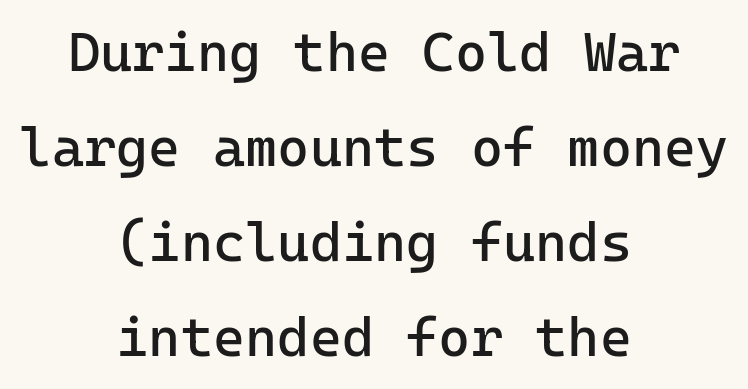
{"serif": "no", "italic": "no", "bold": "no", "weight": "regular", "width": "normal", "stroke_contrast": "low", "x_height": "medium", "underline": "no", "align": "center", "line_spacing_ratio": 1.73, "letter_spacing": "normal", "letter_spacing_em": 0.0, "glyph_px": 55}
